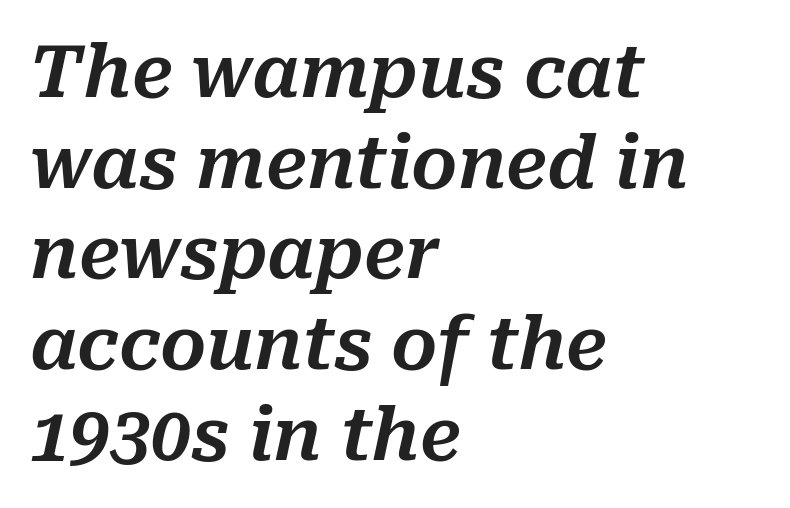
Q: Is the text italic (slanted)? A: Yes, it leans right by about 10 degrees.
Q: Is the text underlined? A: No.
Q: How is the paragraph aligned? A: Left-aligned.
Q: Is the spacing between letters normal or unusually wide? A: Normal.
Q: Is the spacing between lines tight, normal or loose? A: Normal.
Q: Width (condensed, normal, or wide)? A: Normal.
Q: Stroke contrast? A: Medium.
Q: x-height? A: Medium.
Q: Monospaced? A: No.
